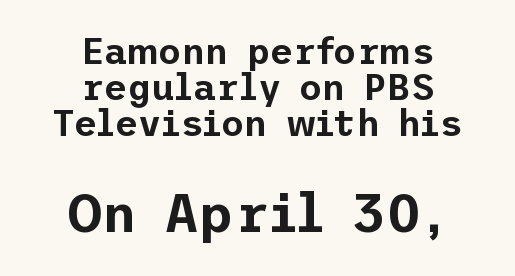
{"serif": "no", "italic": "no", "width": "normal", "stroke_contrast": "low", "x_height": "medium", "underline": "no", "align": "center", "line_spacing": "tight", "line_spacing_ratio": 1.0, "letter_spacing": "normal", "letter_spacing_em": 0.0, "larger_block": "second", "size_ratio": 1.5, "glyph_px": 54}
